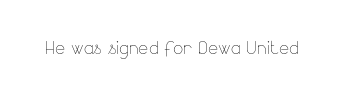
The image shows 24 px text type, upright; set normal letter spacing, not underlined.
